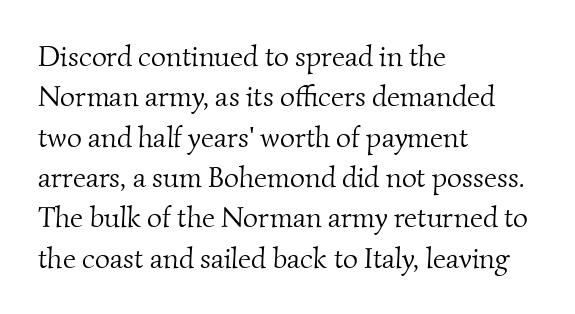
The image shows 29 px light serif type; set left-aligned, normal line spacing (1.39x), normal letter spacing, not underlined; medium stroke contrast and a small x-height.
